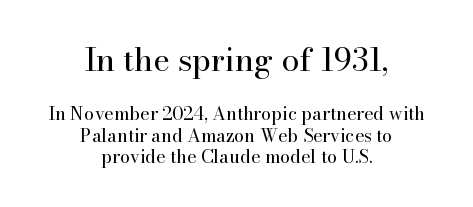
Q: Is the text bold? A: No.
Q: Is the text italic (slanted)? A: No, it is upright.
Q: Is the typeface a serif or a sans-serif typeface? A: Serif.
Q: Is the text underlined? A: No.
Q: How is the paragraph aligned? A: Centered.
Q: Is the spacing between letters normal or unusually wide? A: Normal.
Q: Which block of text is set in a larger size, the first (top) or the second (bottom)? A: The first (top) one.
Q: Width (condensed, normal, or wide)? A: Normal.
Q: Stroke contrast? A: High.
Q: x-height? A: Small.
Q: Monospaced? A: No.
